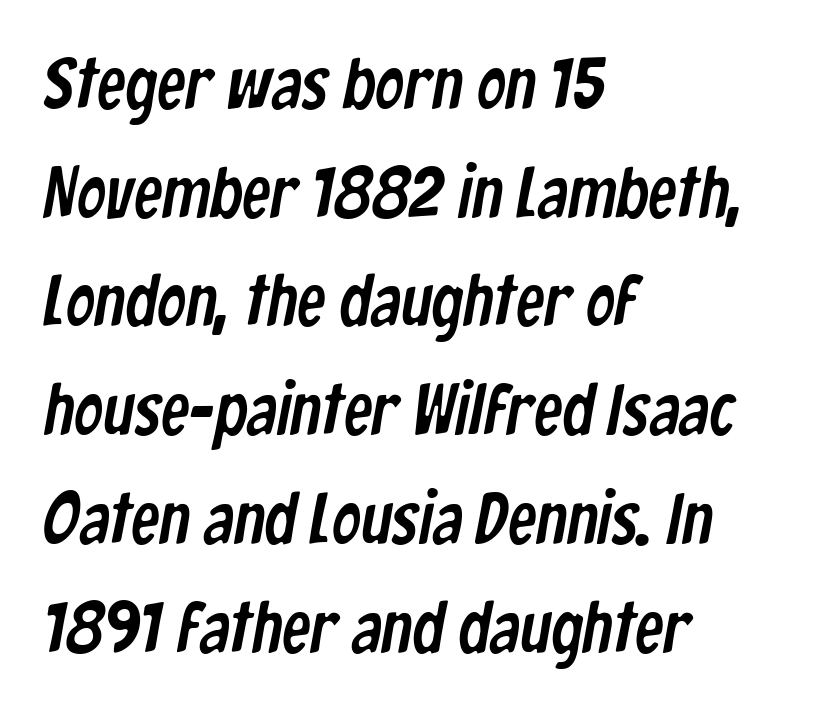
{"serif": "no", "width": "condensed", "stroke_contrast": "low", "x_height": "medium", "monospaced": "no", "underline": "no", "align": "left", "line_spacing": "normal", "line_spacing_ratio": 1.51, "letter_spacing": "normal", "letter_spacing_em": 0.0, "glyph_px": 72}
